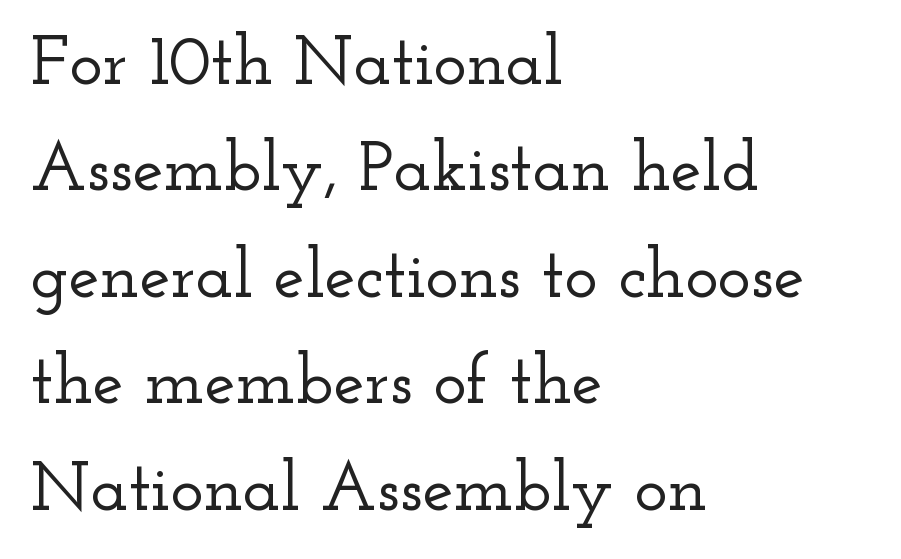
The setting favours the left margin, as ordinary paragraphs usually do. Letter spacing: default. Check under the words: just untouched page. I'd call this a serif setting — the letters wear small feet.
